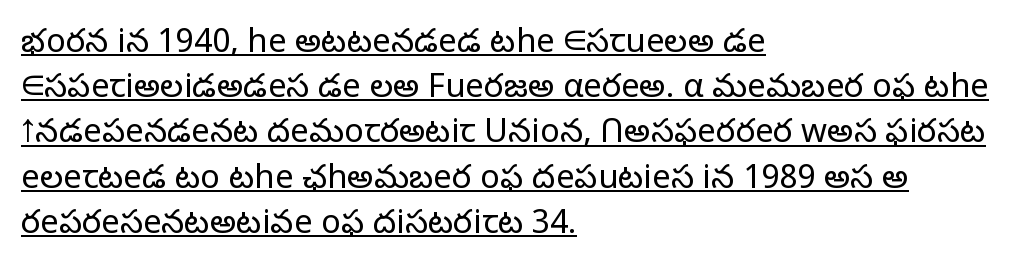
There is no visible air inserted between adjacent glyphs. The letters advance in unequal steps, a hallmark of proportional type. Heaviness? Minimal to ordinary, like unemphasized prose. Beneath each row of characters lies a ruled line.
